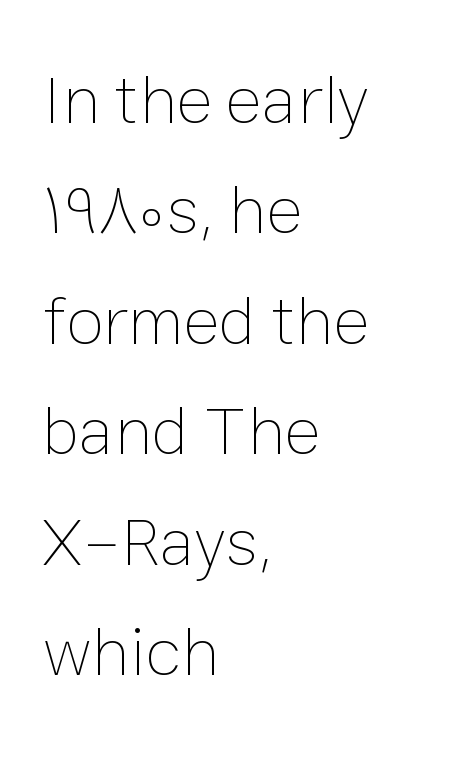
The image shows 69 px thin type, upright; set left-aligned, normal line spacing (1.6x), normal letter spacing, not underlined; low stroke contrast and a medium x-height.
